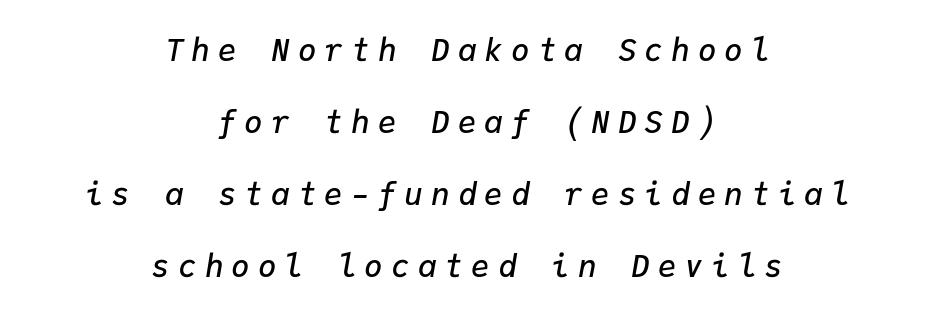
Clear beneath every line of the passage. The tracking jumps out immediately: characters are airy and widely separated. The lines are spread far apart with generous leading. The rendering uses typewriter-style spacing with identical character cells.
